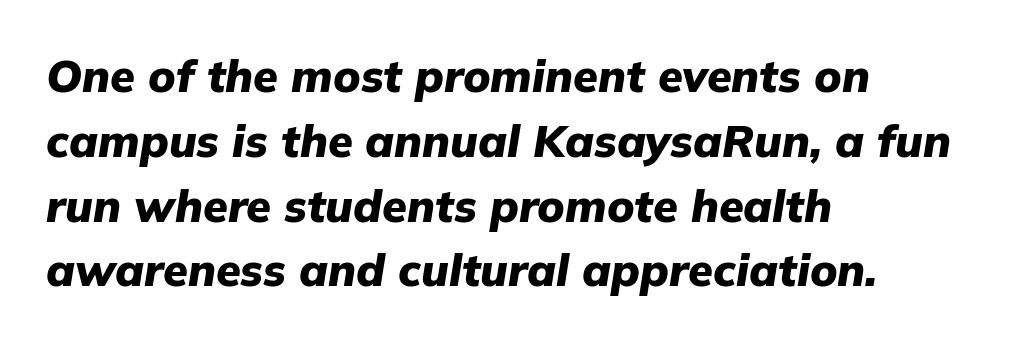
The text carries the slant typical of an italic or oblique font. Is the letter spacing exaggerated? No — it looks like the ordinary default. The strokes are fattened all the way to bold. Varying glyph widths throughout — classic text-font behaviour. The words here are not underlined.
